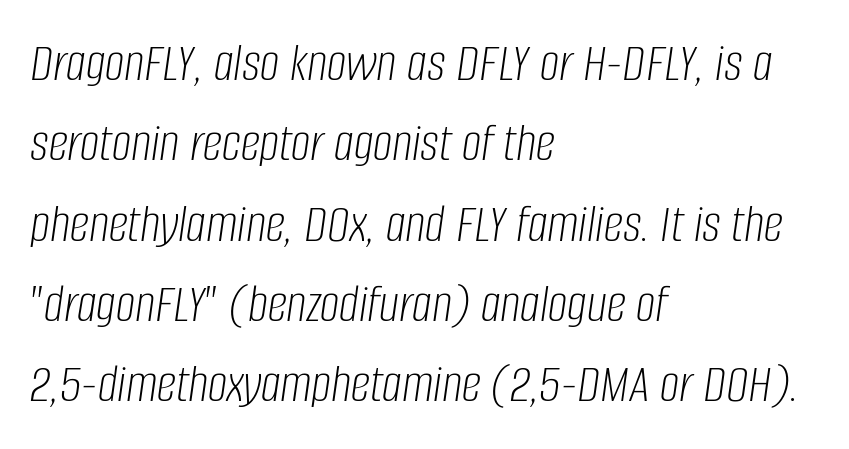
The image shows 55 px light, condensed type, italic (leaning right); set left-aligned, normal line spacing (1.46x), normal letter spacing, not underlined; low stroke contrast and a large x-height.
